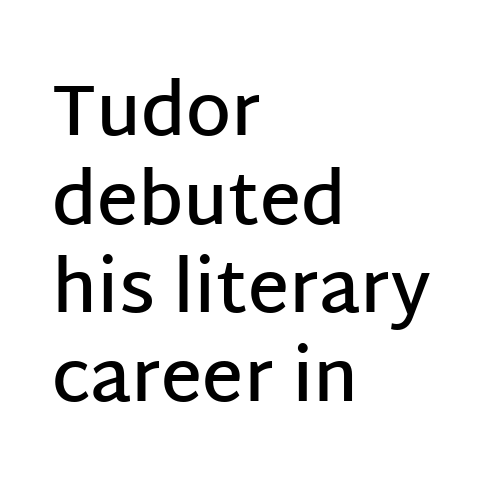
{"serif": "no", "italic": "no", "bold": "semi", "weight": "semibold", "width": "normal", "stroke_contrast": "low", "x_height": "large", "monospaced": "no", "underline": "no", "align": "left", "line_spacing_ratio": 1.23, "letter_spacing": "normal", "letter_spacing_em": 0.0, "glyph_px": 72}
